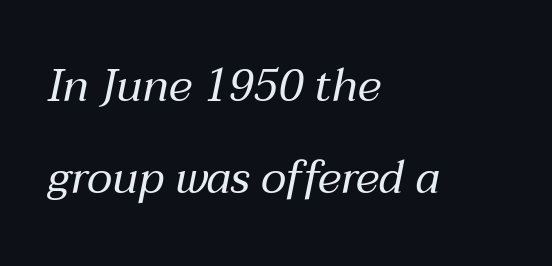
Q: Is the text bold? A: No.
Q: Is the text italic (slanted)? A: Yes, it leans right by about 12 degrees.
Q: Is the text underlined? A: No.
Q: How is the paragraph aligned? A: Left-aligned.
Q: Is the spacing between letters normal or unusually wide? A: Normal.
Q: Is the spacing between lines tight, normal or loose? A: Loose.
Q: Width (condensed, normal, or wide)? A: Normal.
Q: Stroke contrast? A: Medium.
Q: x-height? A: Medium.
Q: Monospaced? A: No.
